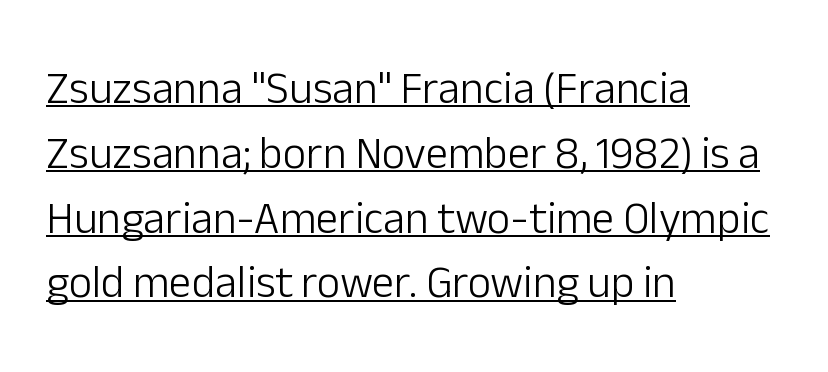
{"serif": "no", "italic": "no", "bold": "no", "weight": "light", "width": "normal", "stroke_contrast": "low", "x_height": "medium", "monospaced": "no", "underline": "yes", "align": "left", "line_spacing": "normal", "line_spacing_ratio": 1.44, "letter_spacing": "normal", "letter_spacing_em": 0.0, "glyph_px": 45}
